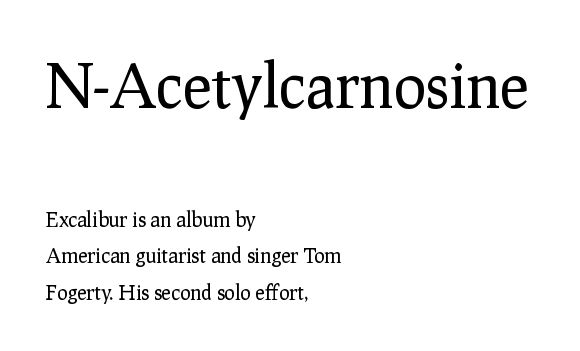
The image shows 61 px regular-weight serif type, upright; set left-aligned, line spacing 1.82x, normal letter spacing, not underlined; the first (top) block is 3.05x larger; low stroke contrast and a medium x-height.
